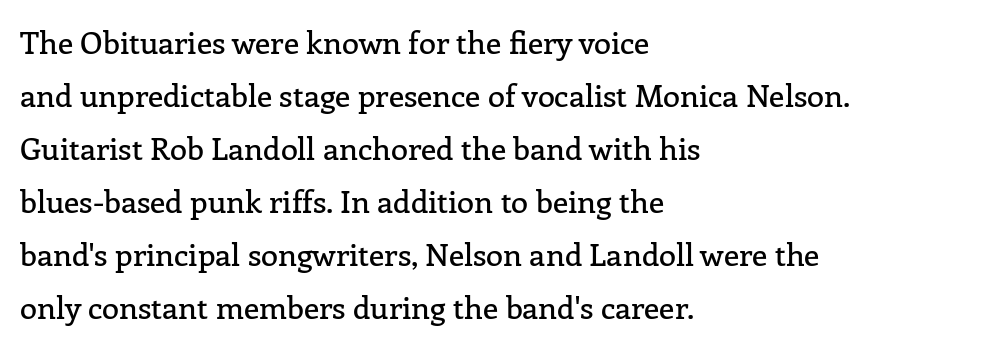
The image shows 31 px serif type, upright; set left-aligned, line spacing 1.71x, normal letter spacing, not underlined; low stroke contrast and a medium x-height.
